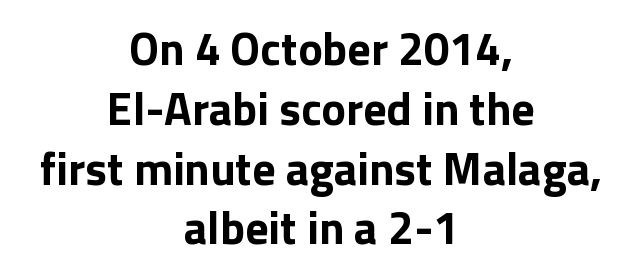
The image shows 46 px bold sans-serif type, upright; set centered, normal line spacing (1.3x), normal letter spacing, not underlined; low stroke contrast and a medium x-height.
